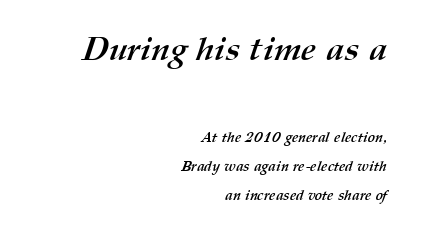
Q: Is the text bold? A: Yes.
Q: Is the text underlined? A: No.
Q: How is the paragraph aligned? A: Right-aligned.
Q: Is the spacing between letters normal or unusually wide? A: Normal.
Q: Is the spacing between lines tight, normal or loose? A: Loose.
Q: Which block of text is set in a larger size, the first (top) or the second (bottom)? A: The first (top) one.
Q: Width (condensed, normal, or wide)? A: Normal.
Q: Stroke contrast? A: Medium.
Q: x-height? A: Medium.
Q: Monospaced? A: No.
